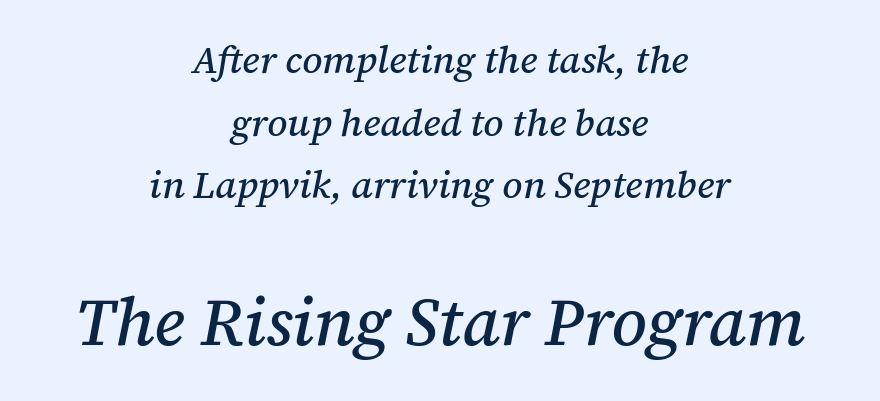
Q: Is the text italic (slanted)? A: Yes, it leans right by about 12 degrees.
Q: Is the typeface a serif or a sans-serif typeface? A: Serif.
Q: Is the text underlined? A: No.
Q: How is the paragraph aligned? A: Centered.
Q: Is the spacing between letters normal or unusually wide? A: Normal.
Q: Is the spacing between lines tight, normal or loose? A: Normal.
Q: Which block of text is set in a larger size, the first (top) or the second (bottom)? A: The second (bottom) one.
Q: Width (condensed, normal, or wide)? A: Normal.
Q: Stroke contrast? A: Medium.
Q: x-height? A: Medium.
Q: Monospaced? A: No.
